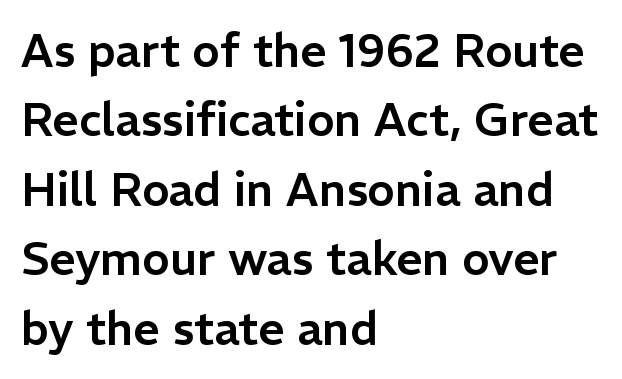
The image shows 46 px sans-serif type, upright; set left-aligned, normal line spacing (1.51x), normal letter spacing, not underlined; low stroke contrast and a medium x-height.
